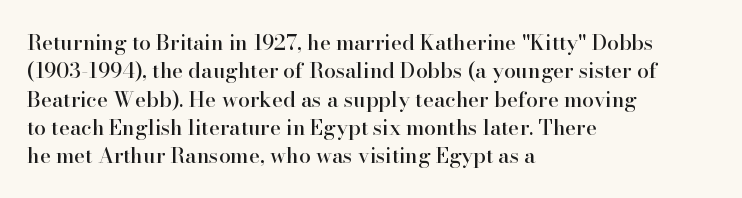
The image shows 21 px text type, upright; set left-aligned, normal line spacing (1.35x), normal letter spacing, not underlined.
